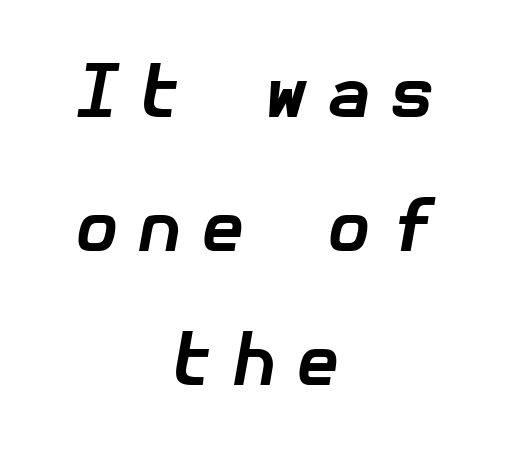
The image shows 71 px bold type, italic (leaning right); set centered, line spacing 1.89x, unusually wide letter spacing (+0.27 em), not underlined; low stroke contrast and a medium x-height.
